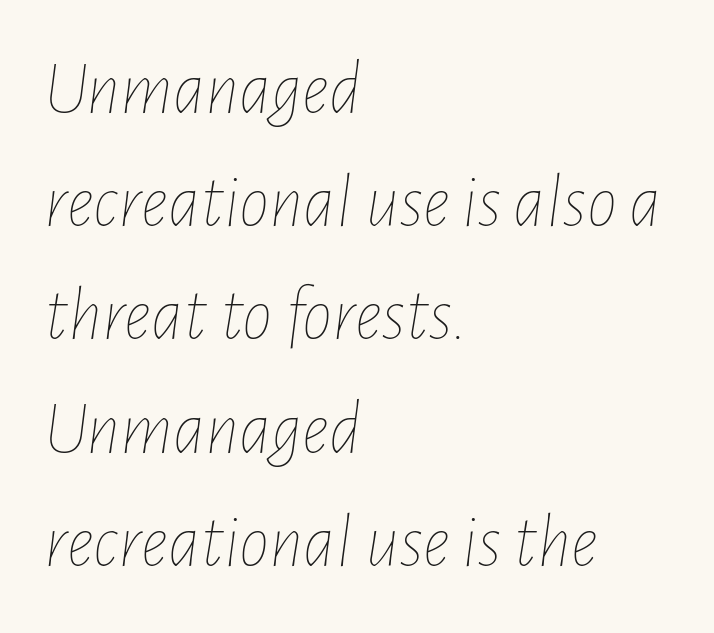
{"italic": "yes", "lean": "right", "slant_degrees": 7, "bold": "no", "weight": "thin", "width": "condensed", "stroke_contrast": "low", "x_height": "medium", "monospaced": "no", "underline": "no", "align": "left", "line_spacing": "normal", "line_spacing_ratio": 1.49, "letter_spacing": "normal", "letter_spacing_em": 0.0, "glyph_px": 76}
